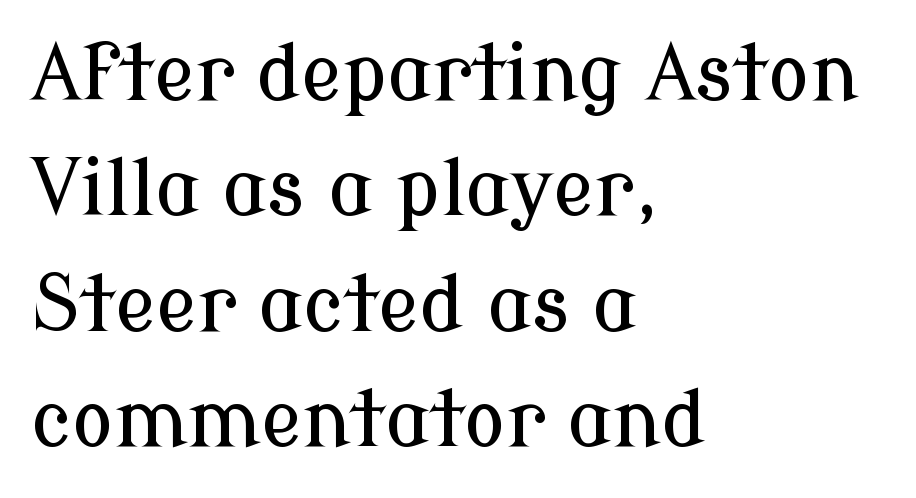
{"serif": "yes", "italic": "no", "width": "normal", "stroke_contrast": "low", "x_height": "medium", "monospaced": "no", "underline": "no", "align": "left", "line_spacing": "normal", "line_spacing_ratio": 1.5, "letter_spacing": "normal", "letter_spacing_em": 0.0, "glyph_px": 77}
